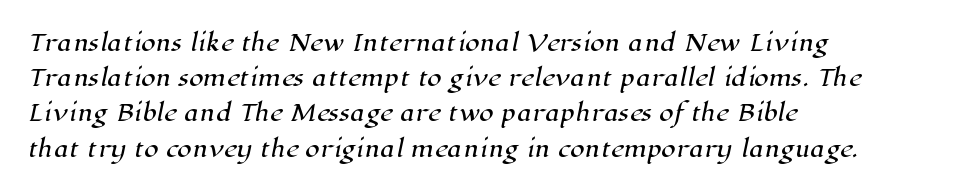
The rendering keeps characters at their native spacing. The zone under the glyphs is completely vacant. Teacher's note: observe the even left margin — that is flush-left alignment. Baseline-to-baseline distance is the conventional proportion of letter height.
